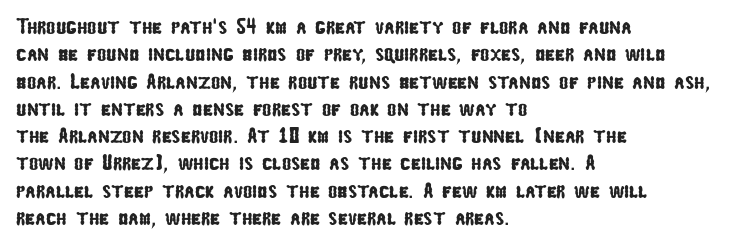
Which margin do the lines hug? The left one — the right edge is uneven. The space directly below the letters is spotless. Spacing between characters is what you'd get straight out of the box.
